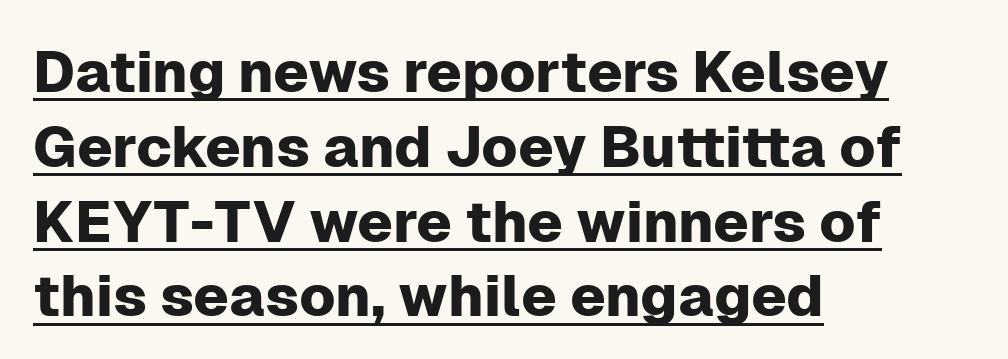
The rows are spaced the way most documents space them. If you drew a ruler down the left edge, every line would touch it. Nope, no serifs anywhere on these letters. The typography opts for an upright posture over an oblique one. Beneath each row of characters lies a ruled line.
